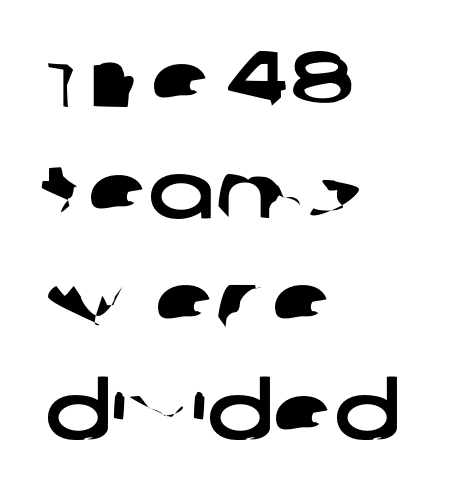
The image shows 79 px wide sans-serif type; set left-aligned, normal line spacing (1.4x), normal letter spacing, not underlined; low stroke contrast and a large x-height.
